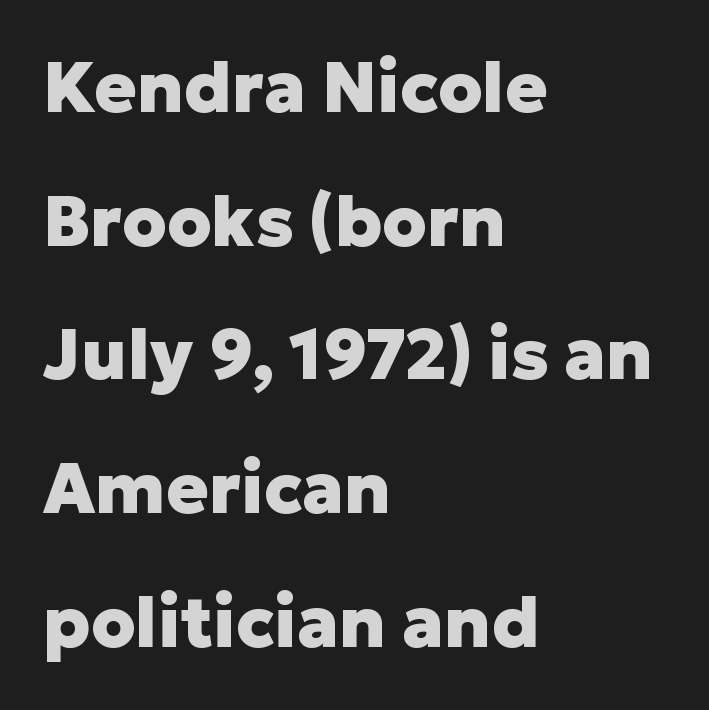
Q: Is the text bold? A: Yes.
Q: Is the text italic (slanted)? A: No, it is upright.
Q: Is the typeface a serif or a sans-serif typeface? A: Sans-serif.
Q: Is the text underlined? A: No.
Q: How is the paragraph aligned? A: Left-aligned.
Q: Is the spacing between letters normal or unusually wide? A: Normal.
Q: Is the spacing between lines tight, normal or loose? A: Loose.
Q: Width (condensed, normal, or wide)? A: Normal.
Q: Stroke contrast? A: Low.
Q: x-height? A: Medium.
Q: Monospaced? A: No.
